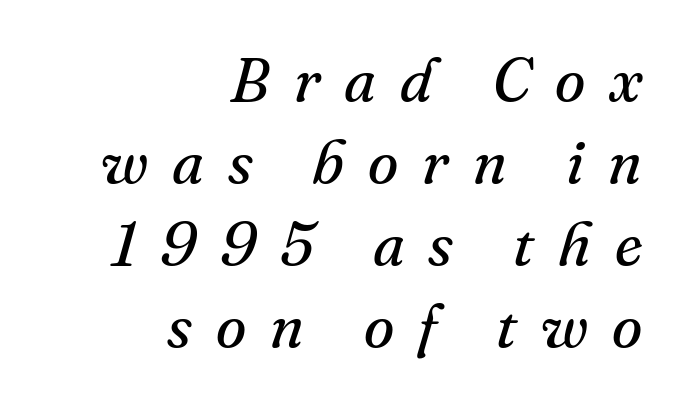
{"serif": "yes", "italic": "yes", "lean": "right", "slant_degrees": 16, "bold": "no", "weight": "regular", "width": "normal", "stroke_contrast": "medium", "x_height": "small", "monospaced": "no", "underline": "no", "align": "right", "line_spacing": "normal", "line_spacing_ratio": 1.32, "letter_spacing": "wide", "letter_spacing_em": 0.39, "glyph_px": 62}
